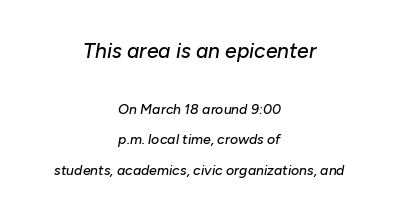
The image shows 21 px text type, italic (leaning right); set centered, loose line spacing (2.16x), normal letter spacing, not underlined; the first (top) block is 1.5x larger.
